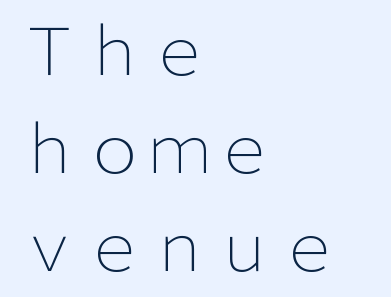
The image shows 65 px light sans-serif type, upright; set left-aligned, normal line spacing (1.51x), normal letter spacing, not underlined; low stroke contrast and a medium x-height.
